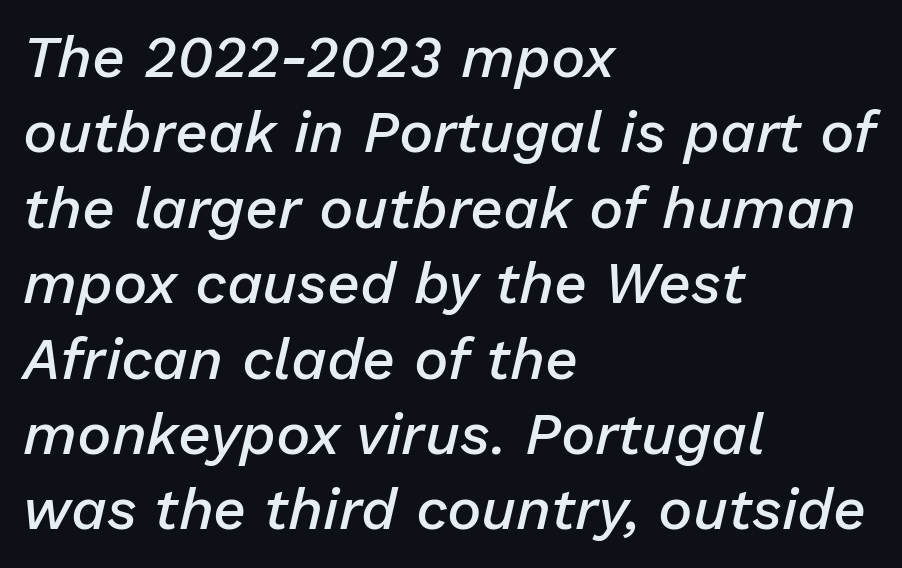
The image shows 58 px semibold type, italic (leaning right); set left-aligned, normal line spacing (1.3x), normal letter spacing, not underlined; low stroke contrast and a medium x-height.
